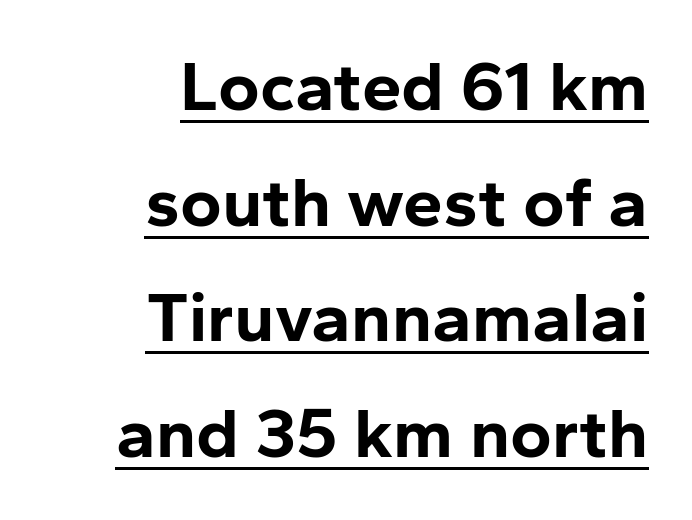
{"serif": "no", "italic": "no", "bold": "yes", "weight": "bold", "width": "normal", "stroke_contrast": "low", "x_height": "medium", "monospaced": "no", "underline": "yes", "align": "right", "line_spacing": "normal", "line_spacing_ratio": 1.63, "letter_spacing": "normal", "letter_spacing_em": 0.0, "glyph_px": 71}
